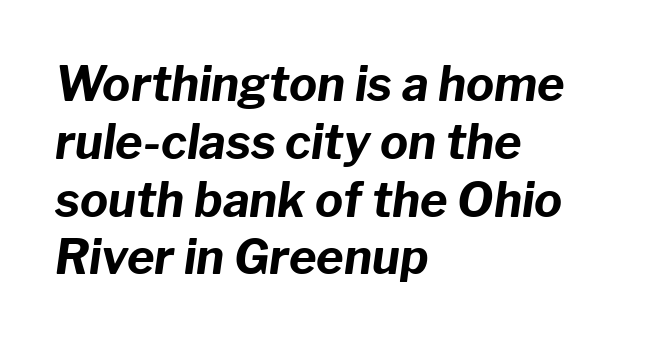
Character widths vary here, with narrow letters taking less room than wide ones. The paragraph shown leans on its left margin. Compared with ordinary roman type, these characters are visibly tilted. Descenders hang freely into open space. No extra tracking has been applied to these lines. These words are printed bold, with thick strokes throughout.
